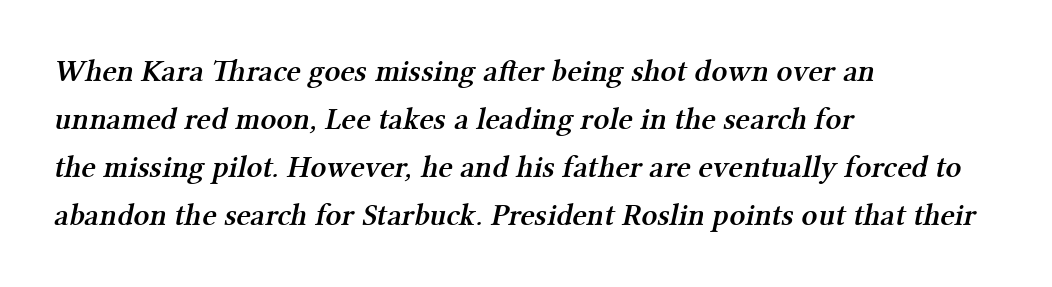
Q: Is the text bold? A: Semi-bold.
Q: Is the typeface a serif or a sans-serif typeface? A: Serif.
Q: Is the text underlined? A: No.
Q: How is the paragraph aligned? A: Left-aligned.
Q: Is the spacing between letters normal or unusually wide? A: Normal.
Q: Is the spacing between lines tight, normal or loose? A: Normal.
Q: Width (condensed, normal, or wide)? A: Normal.
Q: Stroke contrast? A: Medium.
Q: x-height? A: Medium.
Q: Monospaced? A: No.
